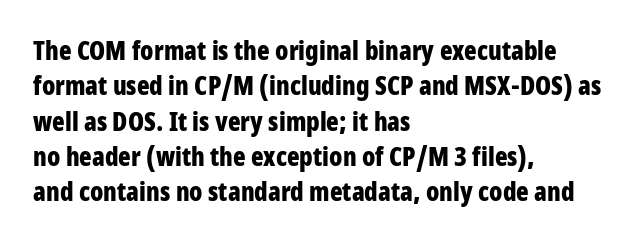
Q: Is the text bold? A: Yes.
Q: Is the text italic (slanted)? A: No, it is upright.
Q: Is the text underlined? A: No.
Q: How is the paragraph aligned? A: Left-aligned.
Q: Is the spacing between letters normal or unusually wide? A: Normal.
Q: Is the spacing between lines tight, normal or loose? A: Normal.
